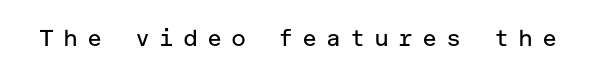
The image shows 23 px text type, upright; set unusually wide letter spacing (+0.38 em), not underlined.
